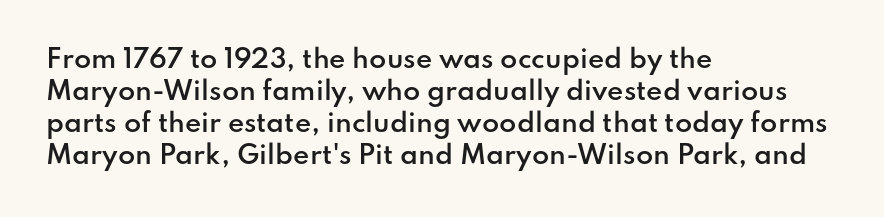
Q: Is the text bold? A: Semi-bold.
Q: Is the text italic (slanted)? A: No, it is upright.
Q: Is the text underlined? A: No.
Q: How is the paragraph aligned? A: Left-aligned.
Q: Is the spacing between letters normal or unusually wide? A: Normal.
Q: Is the spacing between lines tight, normal or loose? A: Normal.
